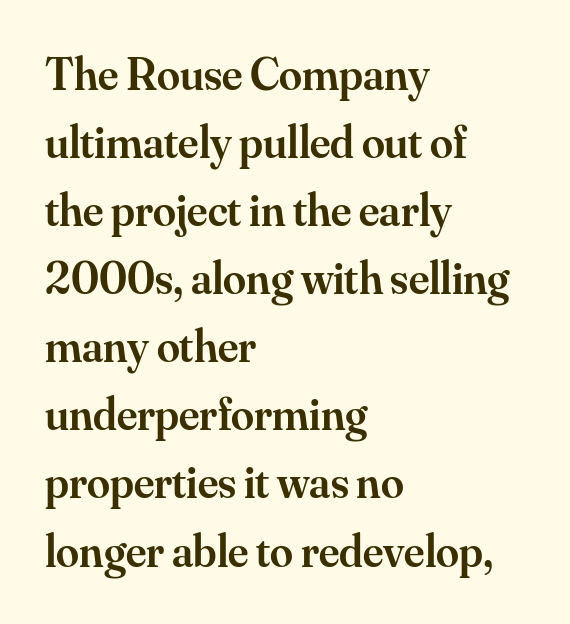
Q: Is the text bold? A: Semi-bold.
Q: Is the text italic (slanted)? A: No, it is upright.
Q: Is the typeface a serif or a sans-serif typeface? A: Serif.
Q: Is the text underlined? A: No.
Q: How is the paragraph aligned? A: Left-aligned.
Q: Is the spacing between letters normal or unusually wide? A: Normal.
Q: Is the spacing between lines tight, normal or loose? A: Normal.
Q: Width (condensed, normal, or wide)? A: Normal.
Q: Stroke contrast? A: Medium.
Q: x-height? A: Small.
Q: Monospaced? A: No.
